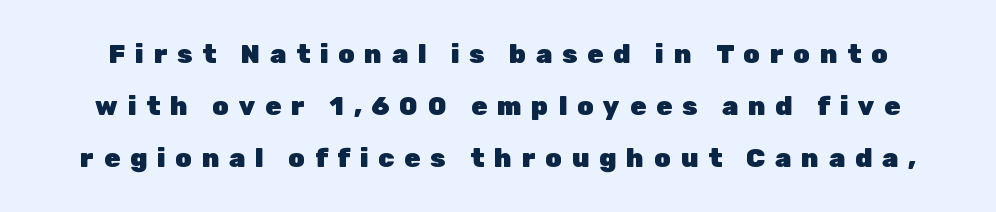
{"italic": "no", "bold": "yes", "underline": "no", "line_spacing": "loose", "line_spacing_ratio": 2.0, "letter_spacing": "wide", "letter_spacing_em": 0.38, "glyph_px": 26}
